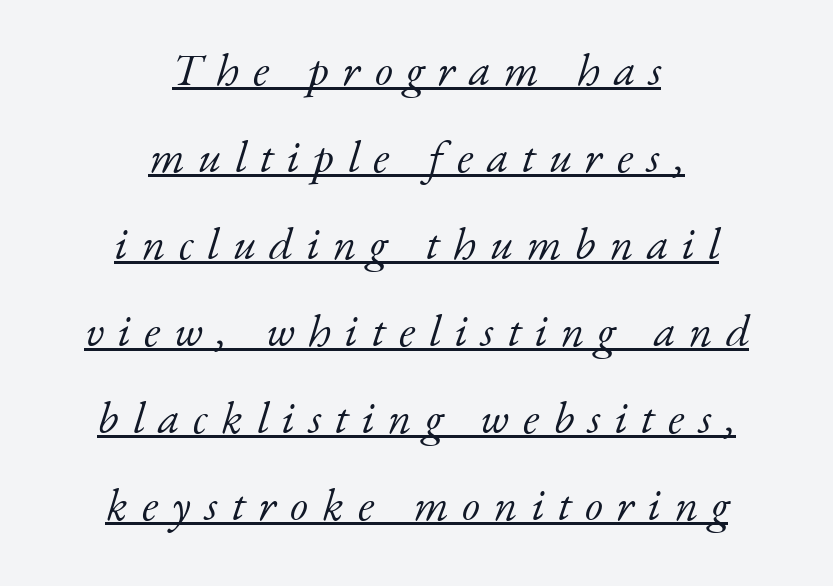
Q: Is the text bold? A: No.
Q: Is the text italic (slanted)? A: Yes, it leans right by about 17 degrees.
Q: Is the typeface a serif or a sans-serif typeface? A: Serif.
Q: Is the text underlined? A: Yes.
Q: How is the paragraph aligned? A: Centered.
Q: Is the spacing between letters normal or unusually wide? A: Unusually wide.
Q: Width (condensed, normal, or wide)? A: Normal.
Q: Stroke contrast? A: Low.
Q: x-height? A: Small.
Q: Monospaced? A: No.
